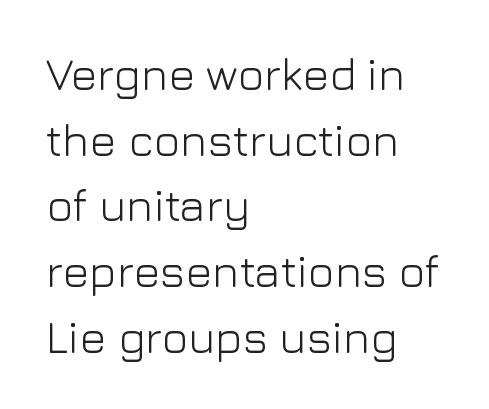
Q: Is the text bold? A: No.
Q: Is the text italic (slanted)? A: No, it is upright.
Q: Is the typeface a serif or a sans-serif typeface? A: Sans-serif.
Q: Is the text underlined? A: No.
Q: How is the paragraph aligned? A: Left-aligned.
Q: Is the spacing between letters normal or unusually wide? A: Normal.
Q: Is the spacing between lines tight, normal or loose? A: Normal.
Q: Width (condensed, normal, or wide)? A: Normal.
Q: Stroke contrast? A: Low.
Q: x-height? A: Medium.
Q: Monospaced? A: No.
